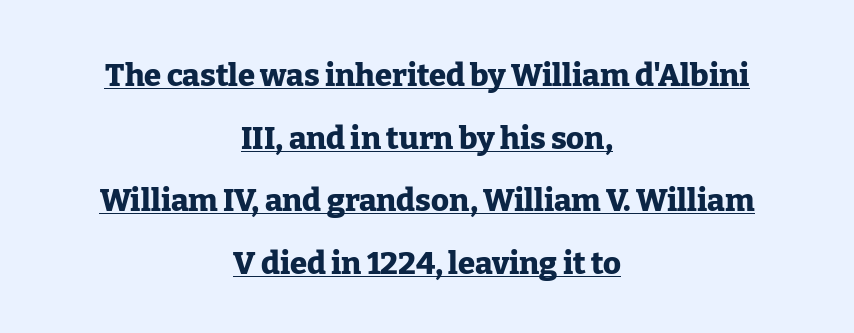
Q: Is the text bold? A: Yes.
Q: Is the text italic (slanted)? A: No, it is upright.
Q: Is the typeface a serif or a sans-serif typeface? A: Serif.
Q: Is the text underlined? A: Yes.
Q: How is the paragraph aligned? A: Centered.
Q: Is the spacing between letters normal or unusually wide? A: Normal.
Q: Is the spacing between lines tight, normal or loose? A: Loose.
Q: Width (condensed, normal, or wide)? A: Normal.
Q: Stroke contrast? A: Low.
Q: x-height? A: Medium.
Q: Monospaced? A: No.
